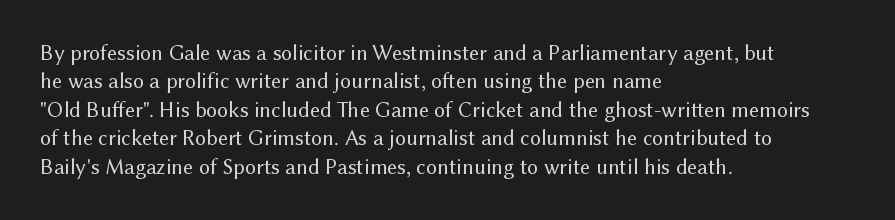
Rule under the text: the space is simply empty. Honestly, the letter spacing is just normal — you wouldn't notice it. The font's upright variant was chosen for this text. The strokes are not fattened; the text isn't bold. Layout note: lines flush left. The designer left line spacing at the default.
